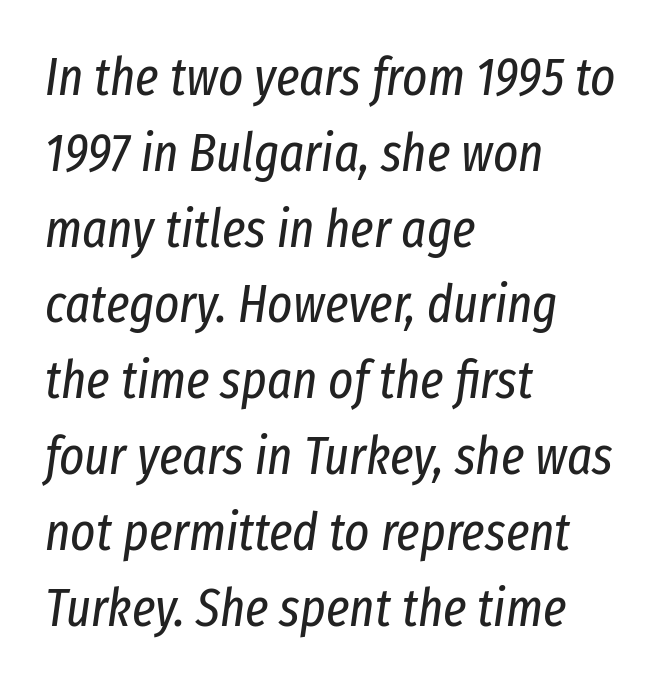
Q: Is the text bold? A: No.
Q: Is the text italic (slanted)? A: Yes, it leans right by about 8 degrees.
Q: Is the text underlined? A: No.
Q: How is the paragraph aligned? A: Left-aligned.
Q: Is the spacing between letters normal or unusually wide? A: Normal.
Q: Is the spacing between lines tight, normal or loose? A: Normal.
Q: Width (condensed, normal, or wide)? A: Condensed.
Q: Stroke contrast? A: Low.
Q: x-height? A: Medium.
Q: Monospaced? A: No.
